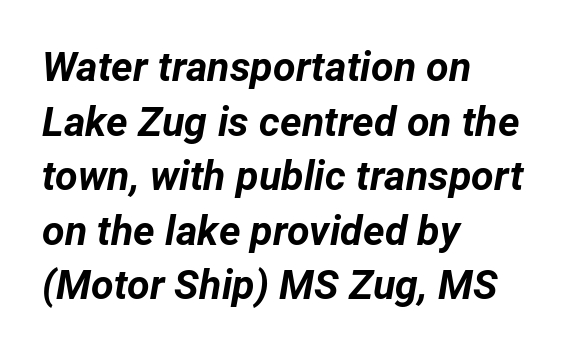
Check under the words: just untouched page. These lines are rendered in a variable-pitch font. Thick stems and heavy bowls — unmistakably bold. Observe the lean: these are italic letterforms. This sample keeps an unexceptional amount of space between lines. Students, note that the glyphs here touch the page at normal intervals.
